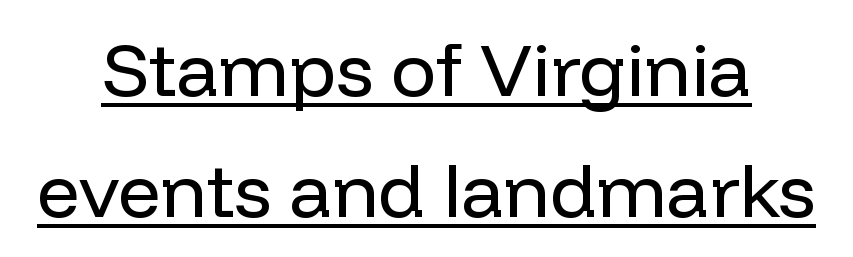
Honestly, the underline is the first thing you notice here. The strokes are not fattened; the text isn't bold. Each new line begins a customary step beneath the previous one. I'd call this a sans setting — the letters go barefoot. What stands out about the letter spacing? Nothing — it is the standard amount. Proportional: the letters do not fall into vertical columns.
